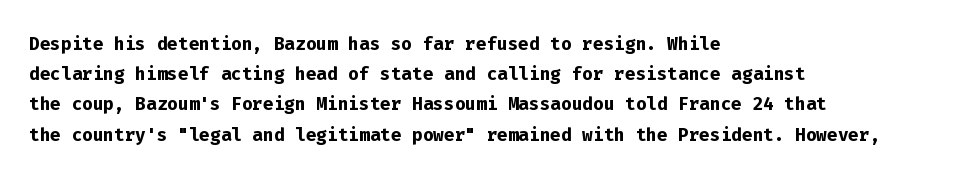
{"italic": "no", "bold": "yes", "underline": "no", "align": "left", "line_spacing_ratio": 1.21, "letter_spacing": "normal", "letter_spacing_em": 0.0, "glyph_px": 25}
